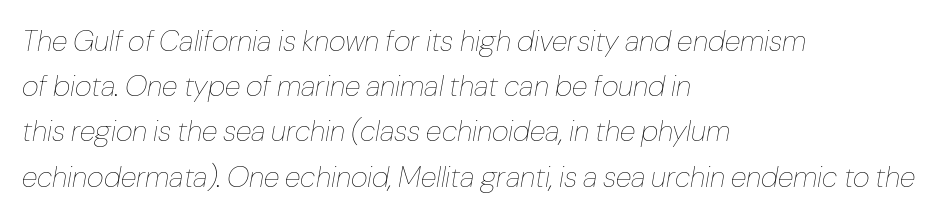
The image shows 29 px thin type, italic (leaning right); set left-aligned, normal line spacing (1.56x), normal letter spacing, not underlined; low stroke contrast and a medium x-height.
